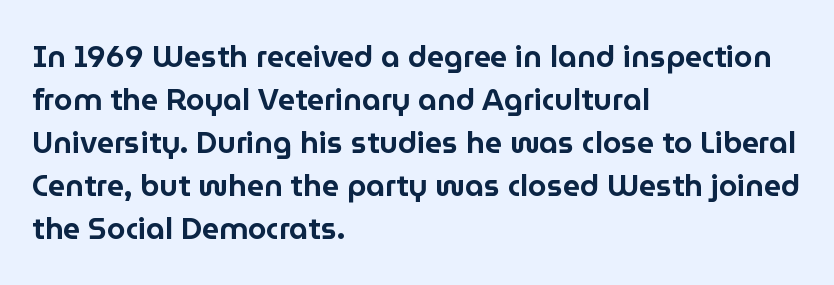
The image shows 30 px sans-serif type, upright; set left-aligned, normal line spacing (1.43x), normal letter spacing, not underlined; low stroke contrast and a medium x-height.
